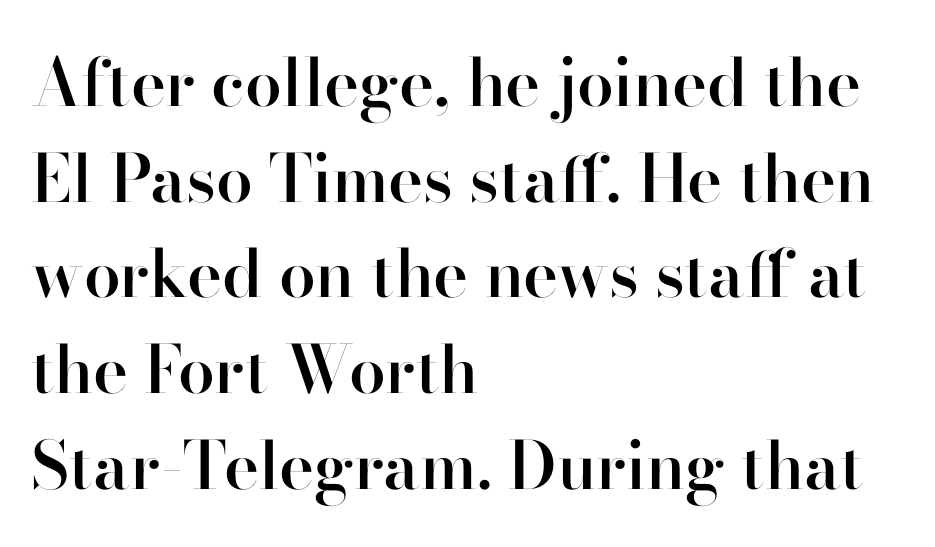
The image shows 66 px semibold sans-serif type, upright; set left-aligned, normal line spacing (1.45x), normal letter spacing, not underlined; high stroke contrast and a small x-height.
